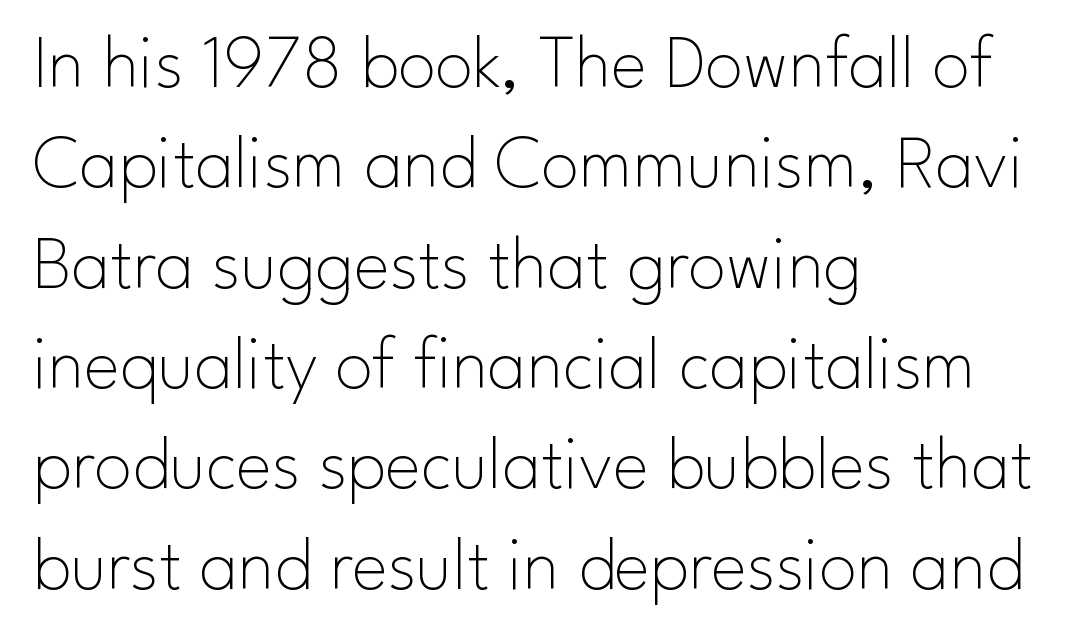
Q: Is the text bold? A: No.
Q: Is the text italic (slanted)? A: No, it is upright.
Q: Is the typeface a serif or a sans-serif typeface? A: Sans-serif.
Q: Is the text underlined? A: No.
Q: How is the paragraph aligned? A: Left-aligned.
Q: Is the spacing between letters normal or unusually wide? A: Normal.
Q: Is the spacing between lines tight, normal or loose? A: Normal.
Q: Width (condensed, normal, or wide)? A: Normal.
Q: Stroke contrast? A: Low.
Q: x-height? A: Small.
Q: Monospaced? A: No.
